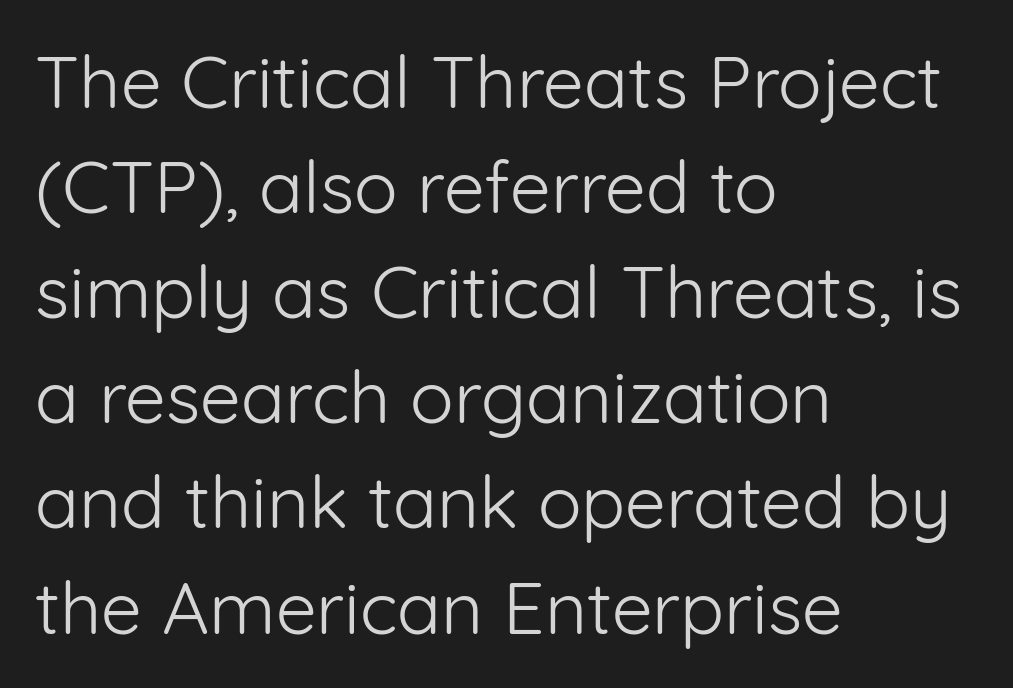
The image shows 73 px light sans-serif type, upright; set left-aligned, normal line spacing (1.44x), normal letter spacing, not underlined; low stroke contrast and a medium x-height.
